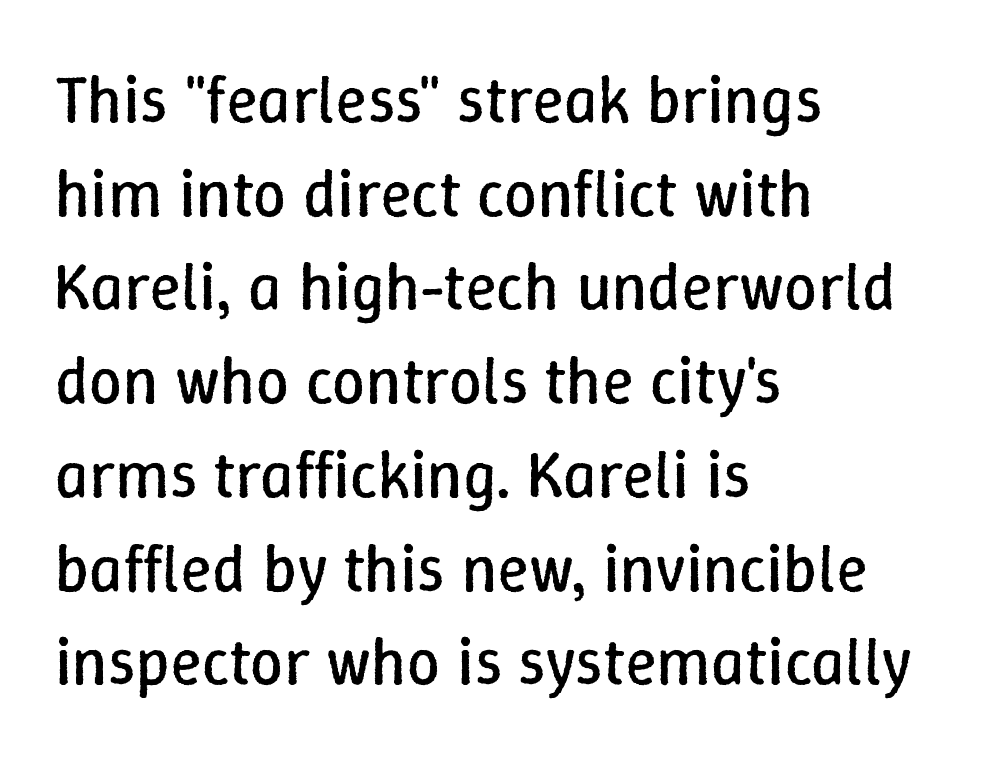
Each line starts at the same left margin while the right side varies. This is the regular roman posture of the typeface. Baseline-to-baseline distance is the conventional proportion of letter height. The strip under each line holds only bare page. Tracking value appears to be zero — textbook default spacing. Is this a fixed-width face? No — the glyphs have proportional, varying widths.
